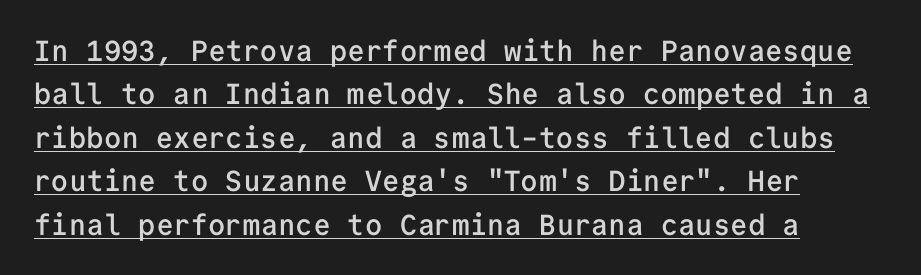
{"serif": "no", "italic": "no", "bold": "semi", "weight": "semibold", "width": "normal", "stroke_contrast": "low", "x_height": "medium", "monospaced": "yes", "underline": "yes", "align": "left", "line_spacing": "normal", "line_spacing_ratio": 1.5, "letter_spacing": "normal", "letter_spacing_em": 0.0, "glyph_px": 29}
